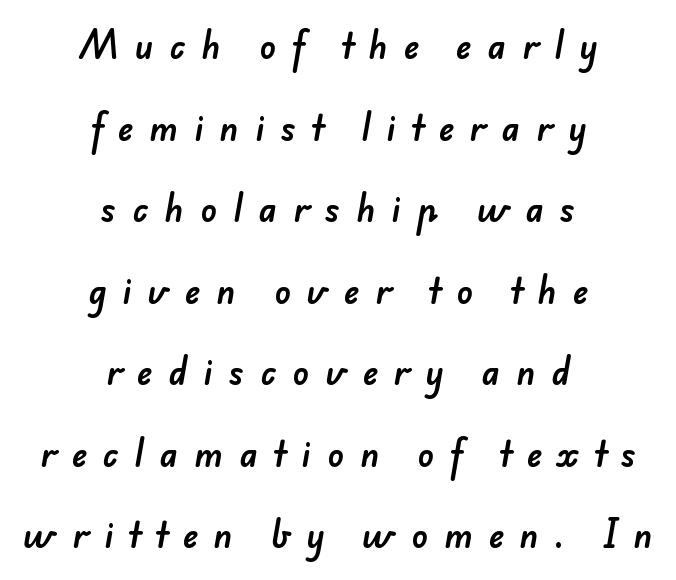
Q: Is the typeface a serif or a sans-serif typeface? A: Sans-serif.
Q: Is the text underlined? A: No.
Q: How is the paragraph aligned? A: Centered.
Q: Is the spacing between letters normal or unusually wide? A: Unusually wide.
Q: Is the spacing between lines tight, normal or loose? A: Loose.
Q: Width (condensed, normal, or wide)? A: Normal.
Q: Stroke contrast? A: Low.
Q: x-height? A: Small.
Q: Monospaced? A: No.
